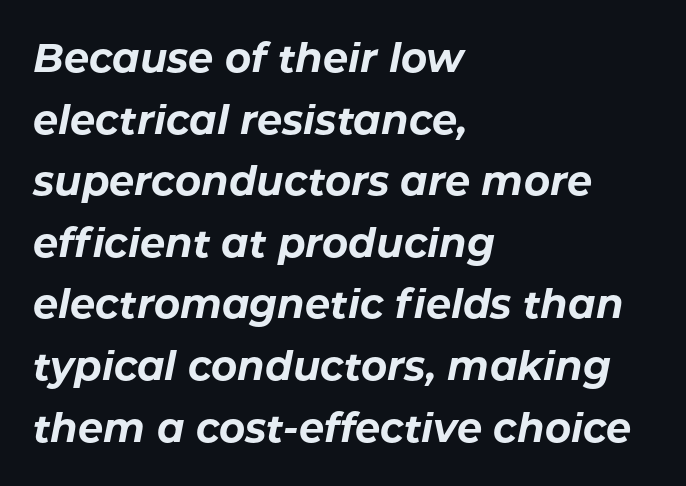
The text block is weighted toward the left margin, trailing off unevenly rightward. The passage shown leans; its letterforms are oblique. These words are printed bold, with thick strokes throughout. Decoration check: the copy has no underline. Regular leading.
